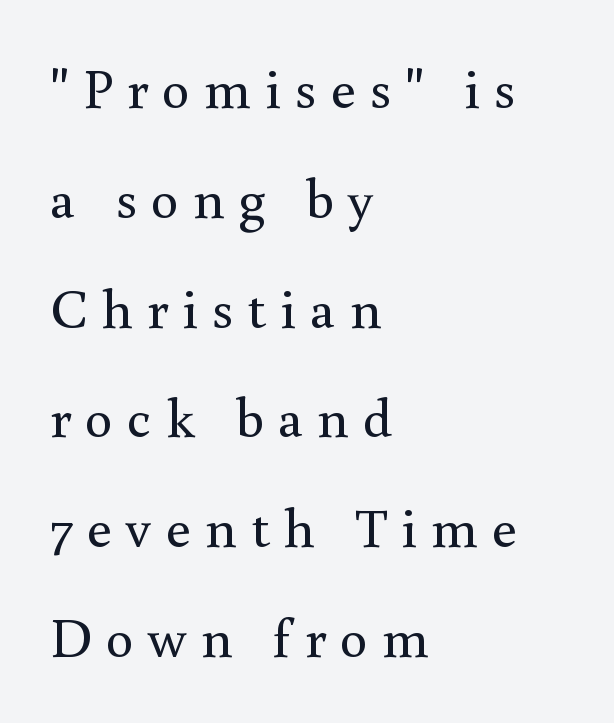
The image shows 56 px regular-weight serif type, upright; set left-aligned, loose line spacing (1.96x), unusually wide letter spacing (+0.25 em), not underlined; a small x-height.
